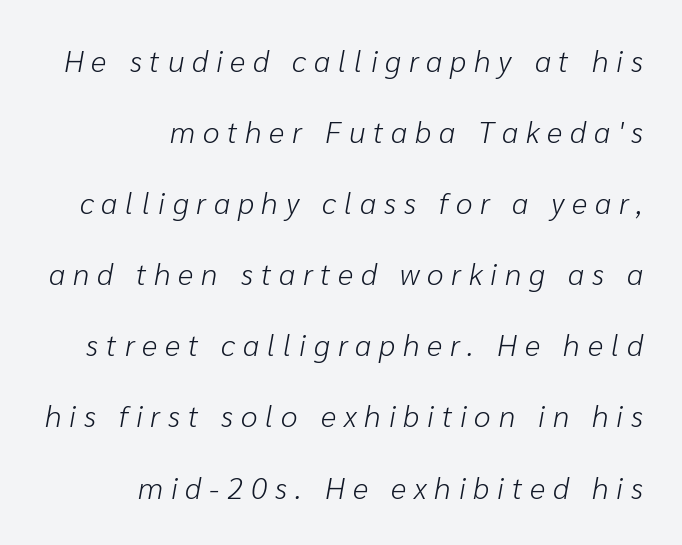
These lines stand farther apart than default settings would place them. Caption: multi-line text, flush right, ragged left. The typography opts for an oblique posture over an upright one. Compared with typical body copy, the letter spacing here is much looser. The specimen omits any rule beneath the text block's lines.
